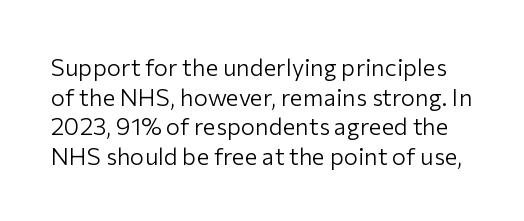
{"italic": "no", "bold": "no", "underline": "no", "line_spacing_ratio": 1.23, "letter_spacing": "normal", "letter_spacing_em": 0.0, "glyph_px": 24}
